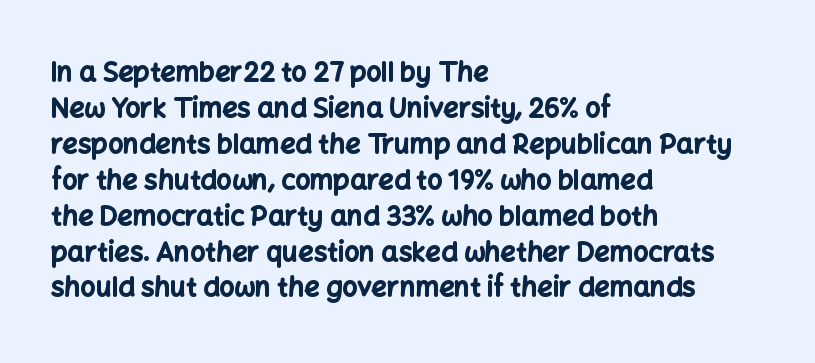
Is there much room between lines? A standard amount, neither cramped nor airy. This rendering features lettering with no underline. The typography opts for an upright posture over an oblique one. Standard letterfit; no display-style spreading of the glyphs. Line starts are locked; line ends wander. Heavy-handed strokes throughout: this text is bold.
